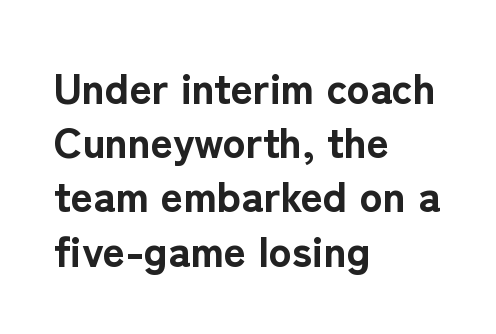
Q: Is the text bold? A: Yes.
Q: Is the text italic (slanted)? A: No, it is upright.
Q: Is the typeface a serif or a sans-serif typeface? A: Sans-serif.
Q: Is the text underlined? A: No.
Q: How is the paragraph aligned? A: Left-aligned.
Q: Is the spacing between letters normal or unusually wide? A: Normal.
Q: Is the spacing between lines tight, normal or loose? A: Normal.
Q: Width (condensed, normal, or wide)? A: Normal.
Q: Stroke contrast? A: Low.
Q: x-height? A: Medium.
Q: Monospaced? A: No.
